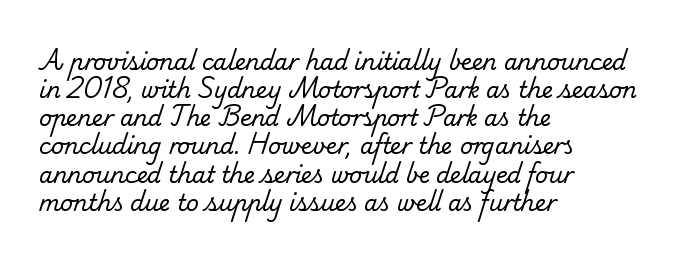
Q: Is the text bold? A: No.
Q: Is the text underlined? A: No.
Q: How is the paragraph aligned? A: Left-aligned.
Q: Is the spacing between letters normal or unusually wide? A: Normal.
Q: Is the spacing between lines tight, normal or loose? A: Normal.
